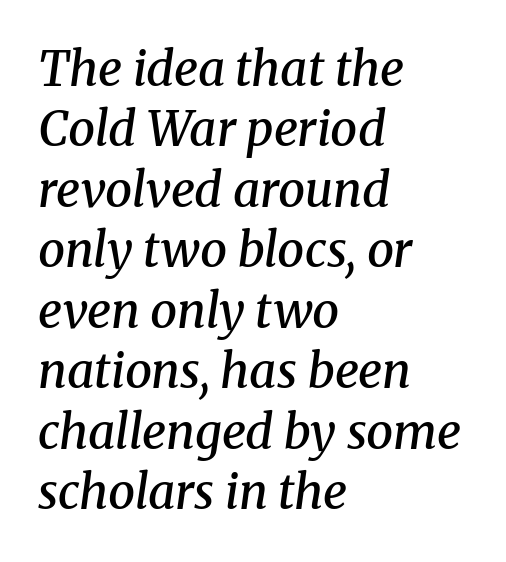
The line-height multiplier appears to be the usual default. You could not count columns in this text — the font is proportionally spaced. Is the letter spacing exaggerated? No — it looks like the ordinary default. Italic? Definitely — the glyphs are oblique. A clean baseline with only descenders dipping below it. A typesetter would label this face a serif.
